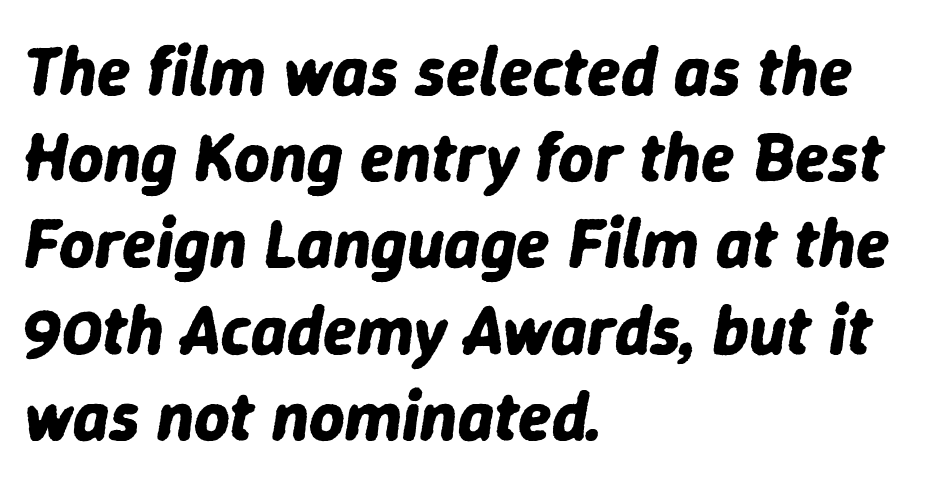
Inter-character spacing is left at the font's built-in metrics. Emphasis by weight is at full strength: bold. Honestly, there is no underline to notice here at all. Here the designer chose a conventional face with non-uniform glyph widths.
